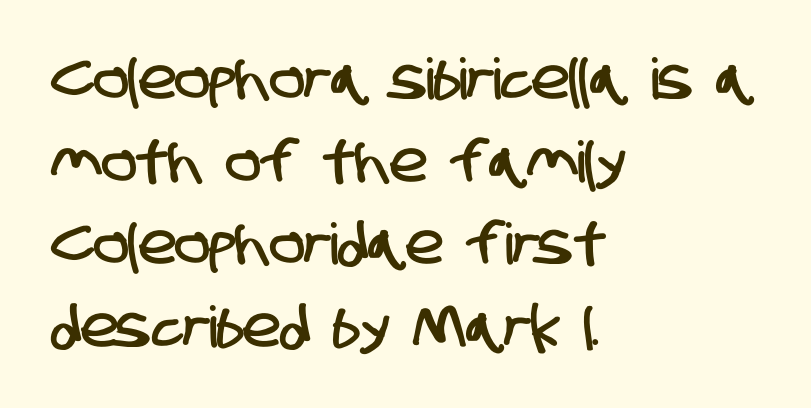
Q: Is the typeface a serif or a sans-serif typeface? A: Sans-serif.
Q: Is the text underlined? A: No.
Q: How is the paragraph aligned? A: Left-aligned.
Q: Is the spacing between letters normal or unusually wide? A: Normal.
Q: Is the spacing between lines tight, normal or loose? A: Normal.
Q: Width (condensed, normal, or wide)? A: Condensed.
Q: Stroke contrast? A: Low.
Q: x-height? A: Large.
Q: Monospaced? A: No.
